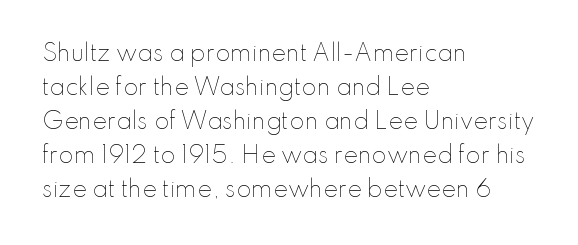
The image shows 22 px text type, upright; set left-aligned, normal line spacing (1.54x), normal letter spacing, not underlined.
